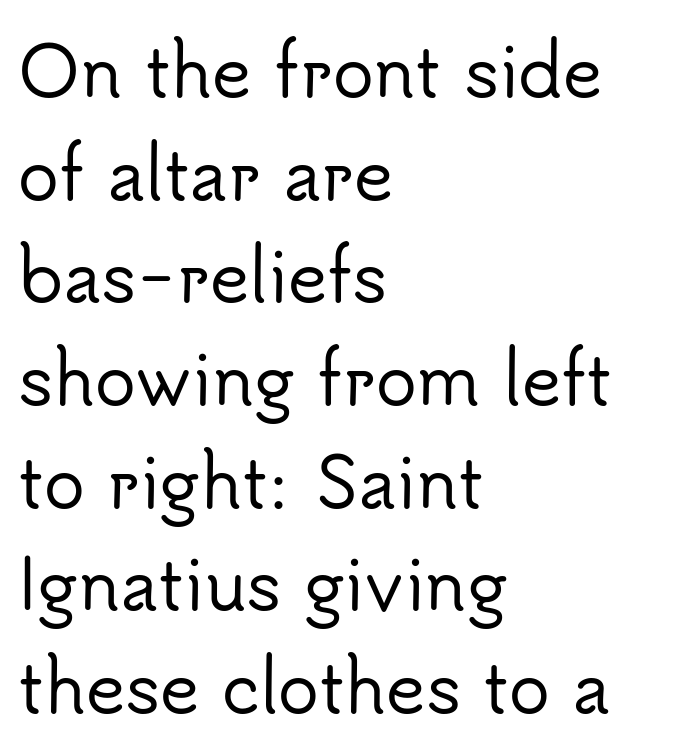
Tracking value appears to be zero — textbook default spacing. Quick note: interline space is typical. If you drew a line through each stem, it would be perfectly vertical. Font category for this specimen: sans-serif. Spacing verdict: proportional, widths tailored to each character. Check the space under the baseline: it is left empty.
